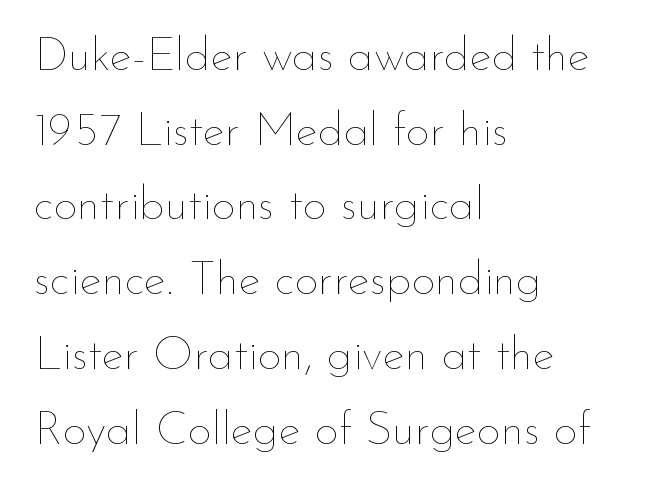
Q: Is the text bold? A: No.
Q: Is the text italic (slanted)? A: No, it is upright.
Q: Is the text underlined? A: No.
Q: How is the paragraph aligned? A: Left-aligned.
Q: Is the spacing between letters normal or unusually wide? A: Normal.
Q: Is the spacing between lines tight, normal or loose? A: Normal.
Q: Width (condensed, normal, or wide)? A: Normal.
Q: Stroke contrast? A: Low.
Q: x-height? A: Small.
Q: Monospaced? A: No.
